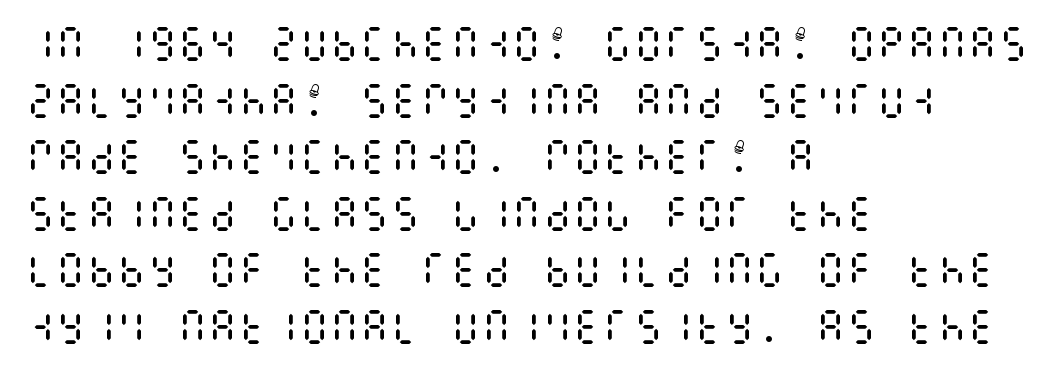
The lettering holds an erect, upright posture throughout. Is the letter spacing exaggerated? No — it looks like the ordinary default. Is the stroke heavy? The answer is a plain regular-or-lighter. The text block is weighted toward the left margin, trailing off unevenly rightward.
